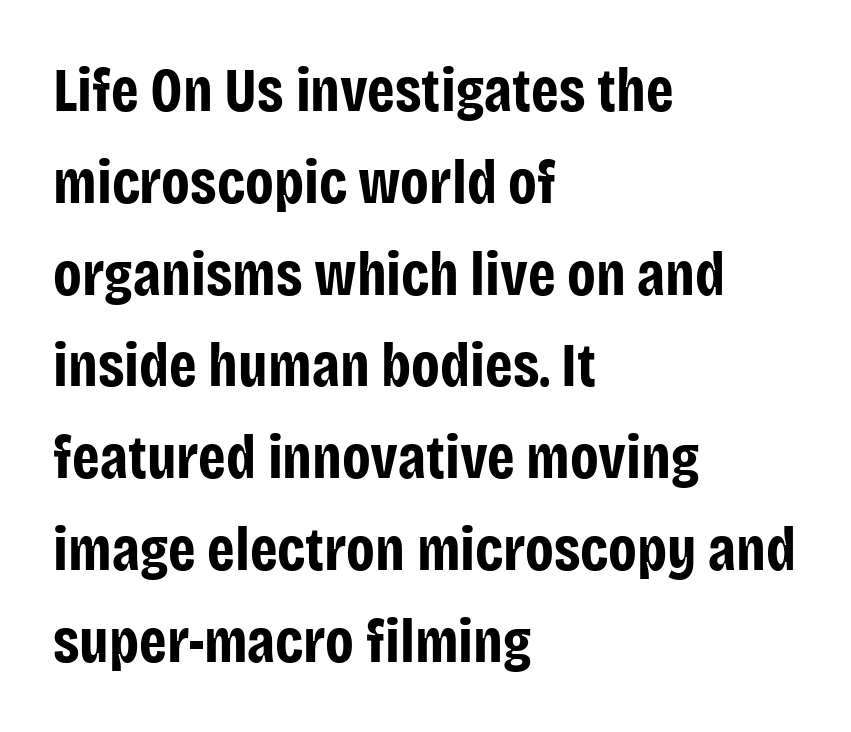
Q: Is the text bold? A: Yes.
Q: Is the text italic (slanted)? A: No, it is upright.
Q: Is the typeface a serif or a sans-serif typeface? A: Sans-serif.
Q: Is the text underlined? A: No.
Q: How is the paragraph aligned? A: Left-aligned.
Q: Is the spacing between letters normal or unusually wide? A: Normal.
Q: Is the spacing between lines tight, normal or loose? A: Normal.
Q: Width (condensed, normal, or wide)? A: Condensed.
Q: Stroke contrast? A: Low.
Q: x-height? A: Large.
Q: Monospaced? A: No.
